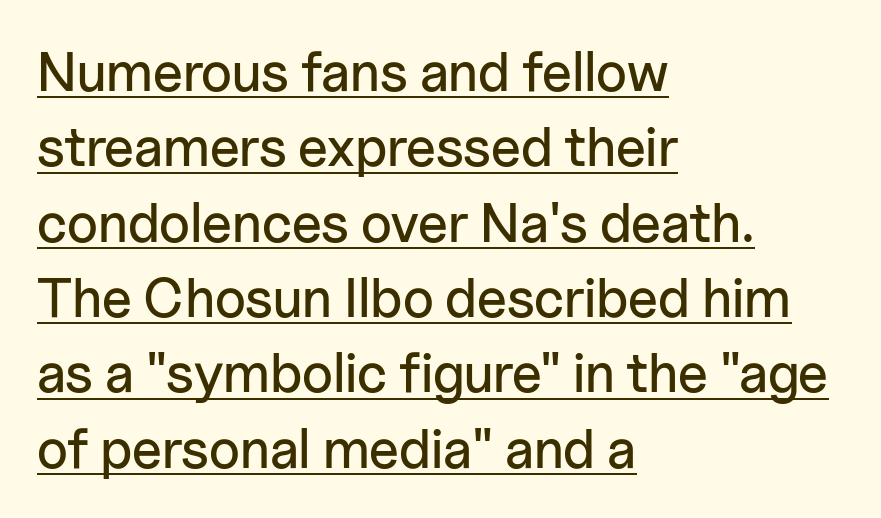
{"serif": "no", "italic": "no", "width": "normal", "stroke_contrast": "low", "x_height": "medium", "monospaced": "no", "underline": "yes", "align": "left", "line_spacing": "normal", "line_spacing_ratio": 1.37, "letter_spacing": "normal", "letter_spacing_em": 0.0, "glyph_px": 55}
